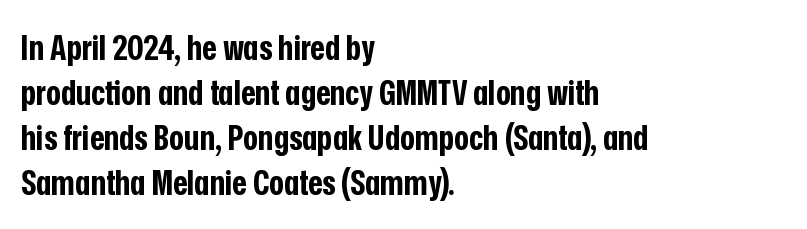
Q: Is the text bold? A: Yes.
Q: Is the text italic (slanted)? A: No, it is upright.
Q: Is the typeface a serif or a sans-serif typeface? A: Sans-serif.
Q: Is the text underlined? A: No.
Q: How is the paragraph aligned? A: Left-aligned.
Q: Is the spacing between letters normal or unusually wide? A: Normal.
Q: Is the spacing between lines tight, normal or loose? A: Normal.
Q: Width (condensed, normal, or wide)? A: Condensed.
Q: Stroke contrast? A: Low.
Q: x-height? A: Medium.
Q: Monospaced? A: No.
